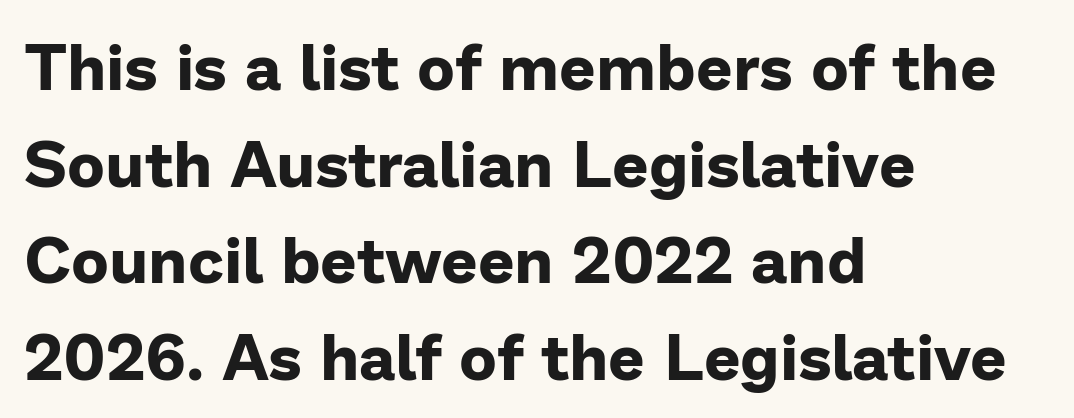
Q: Is the text bold? A: Yes.
Q: Is the text italic (slanted)? A: No, it is upright.
Q: Is the typeface a serif or a sans-serif typeface? A: Sans-serif.
Q: Is the text underlined? A: No.
Q: How is the paragraph aligned? A: Left-aligned.
Q: Is the spacing between letters normal or unusually wide? A: Normal.
Q: Is the spacing between lines tight, normal or loose? A: Normal.
Q: Width (condensed, normal, or wide)? A: Normal.
Q: Stroke contrast? A: Low.
Q: x-height? A: Medium.
Q: Monospaced? A: No.
